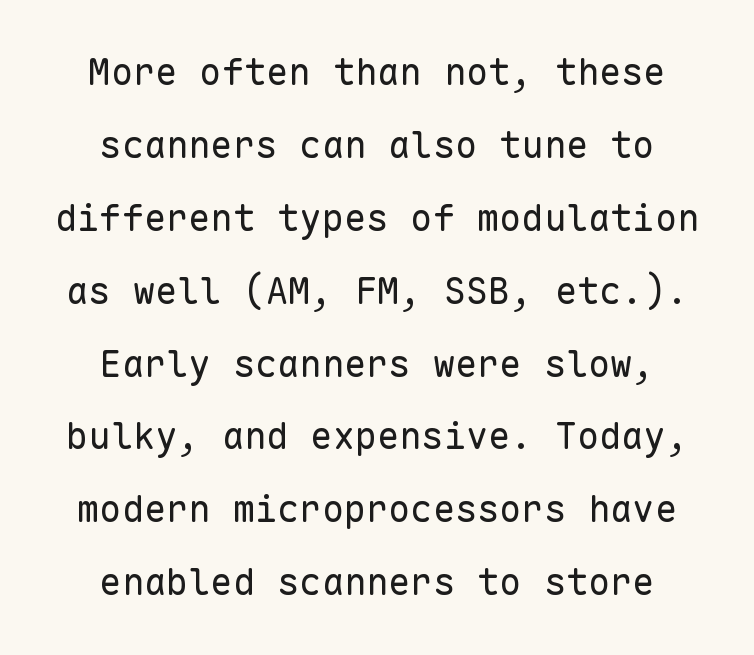
{"serif": "no", "italic": "no", "bold": "no", "weight": "regular", "width": "normal", "stroke_contrast": "low", "x_height": "medium", "monospaced": "yes", "underline": "no", "align": "center", "line_spacing": "loose", "line_spacing_ratio": 1.97, "letter_spacing": "normal", "letter_spacing_em": 0.0, "glyph_px": 37}
